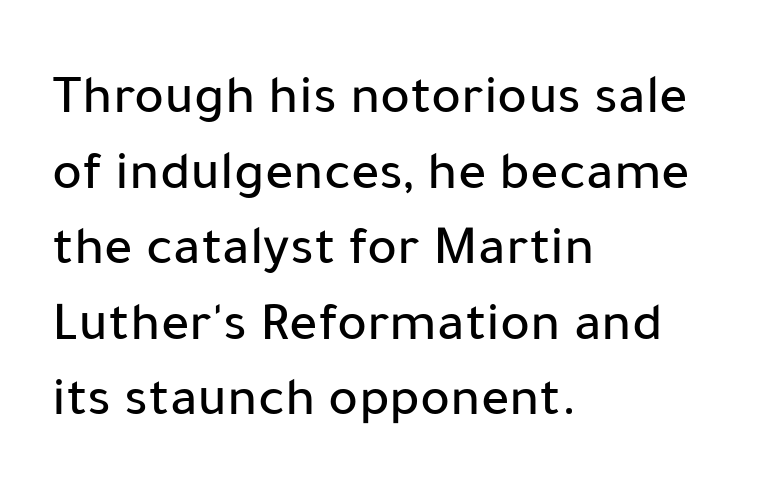
The image shows 56 px sans-serif type, upright; set left-aligned, normal line spacing (1.35x), normal letter spacing, not underlined; low stroke contrast and a medium x-height.
